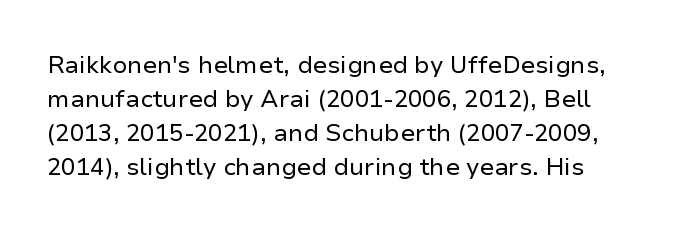
{"italic": "no", "bold": "no", "underline": "no", "line_spacing": "normal", "line_spacing_ratio": 1.41, "letter_spacing": "normal", "letter_spacing_em": 0.0, "glyph_px": 24}
